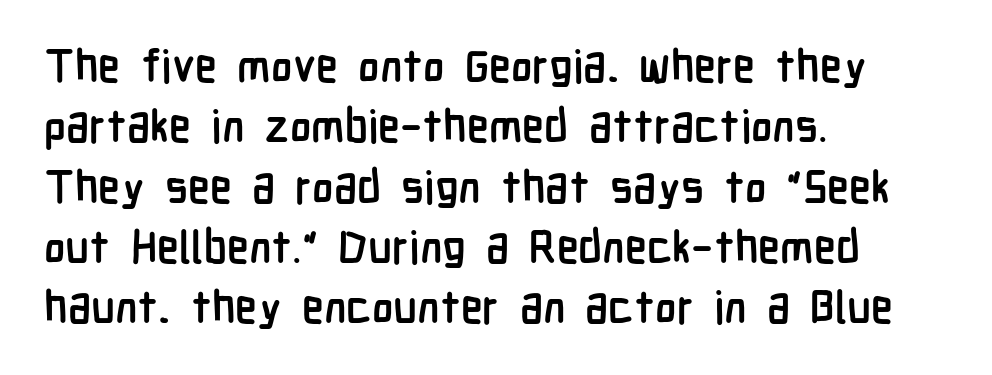
The designer left line spacing at the default. I'd describe the lettering as bold — thick and assertive. Italic? Not at all — the glyphs are vertical. All the whitespace from short lines collects on the right.
